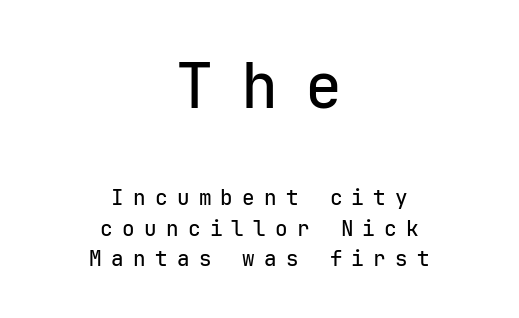
Q: Is the text italic (slanted)? A: No, it is upright.
Q: Is the typeface a serif or a sans-serif typeface? A: Sans-serif.
Q: Is the text underlined? A: No.
Q: How is the paragraph aligned? A: Centered.
Q: Is the spacing between letters normal or unusually wide? A: Unusually wide.
Q: Is the spacing between lines tight, normal or loose? A: Normal.
Q: Which block of text is set in a larger size, the first (top) or the second (bottom)? A: The first (top) one.
Q: Width (condensed, normal, or wide)? A: Normal.
Q: Stroke contrast? A: Low.
Q: x-height? A: Medium.
Q: Monospaced? A: Yes.
